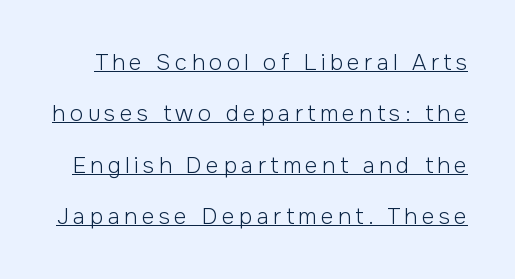
Q: Is the text bold? A: No.
Q: Is the text italic (slanted)? A: No, it is upright.
Q: Is the text underlined? A: Yes.
Q: Is the spacing between letters normal or unusually wide? A: Unusually wide.
Q: Is the spacing between lines tight, normal or loose? A: Loose.
